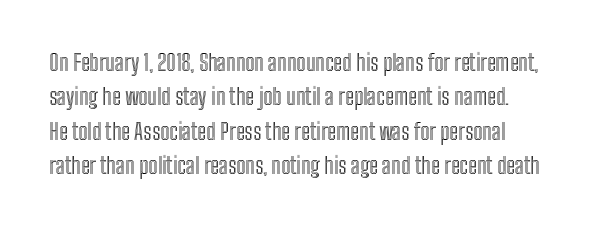
{"italic": "no", "underline": "no", "line_spacing": "normal", "line_spacing_ratio": 1.56, "letter_spacing": "normal", "letter_spacing_em": 0.0, "glyph_px": 22}
